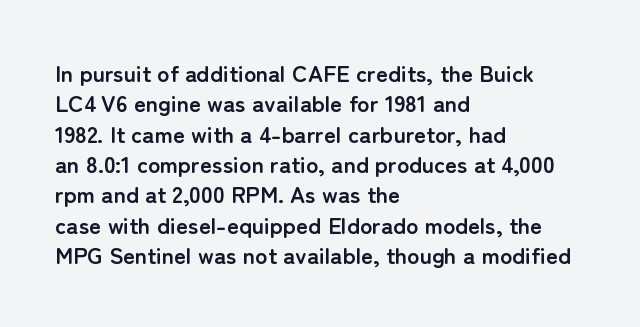
{"italic": "no", "bold": "yes", "underline": "no", "align": "left", "line_spacing": "normal", "line_spacing_ratio": 1.32, "letter_spacing": "normal", "letter_spacing_em": 0.0, "glyph_px": 23}
